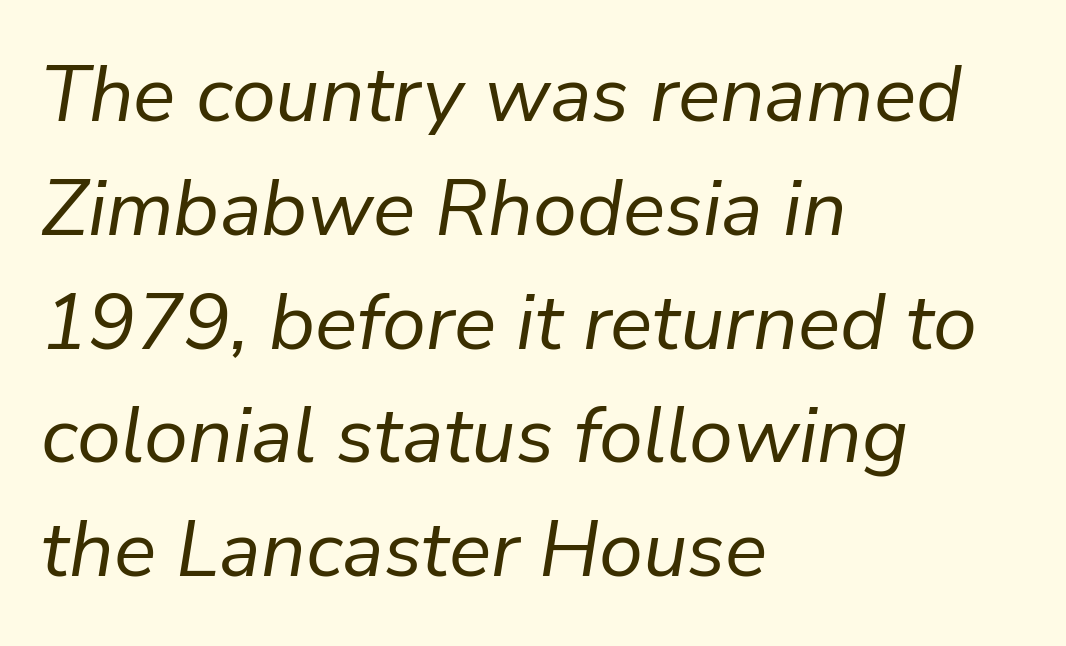
The image shows 79 px regular-weight type, italic (leaning right); set left-aligned, normal line spacing (1.44x), normal letter spacing, not underlined; low stroke contrast and a medium x-height.
